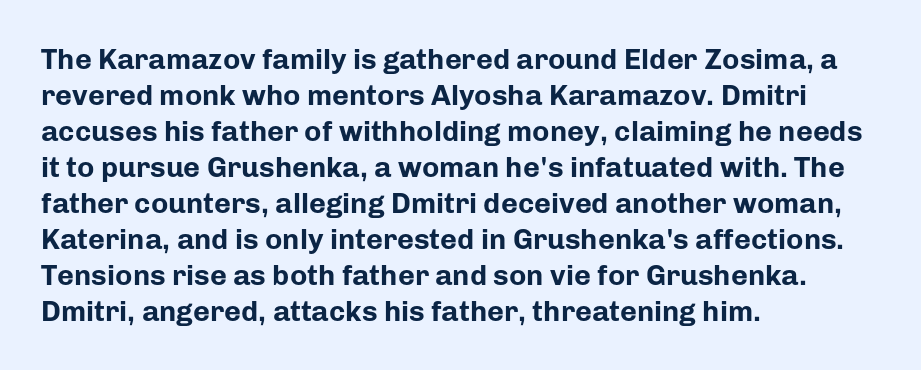
Heavy, bold letterforms. The typography opts for an upright posture over an oblique one. Words float on clear page, feet unadorned. Nope, no serifs anywhere on these letters. The tracking reads as untouched default to a designer's eye.
